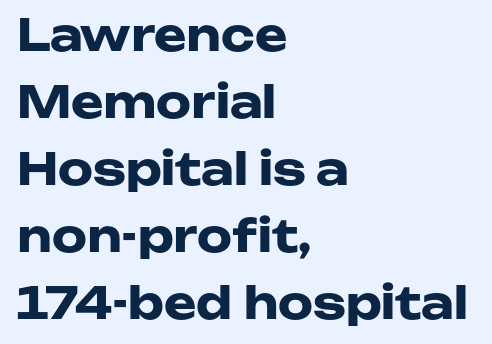
The words here are not underlined. To sum up the face: it is a sans, with no serifs. Varying glyph widths throughout — classic text-font behaviour. Vertical spacing — default. The tracking reads as untouched default to a designer's eye.
